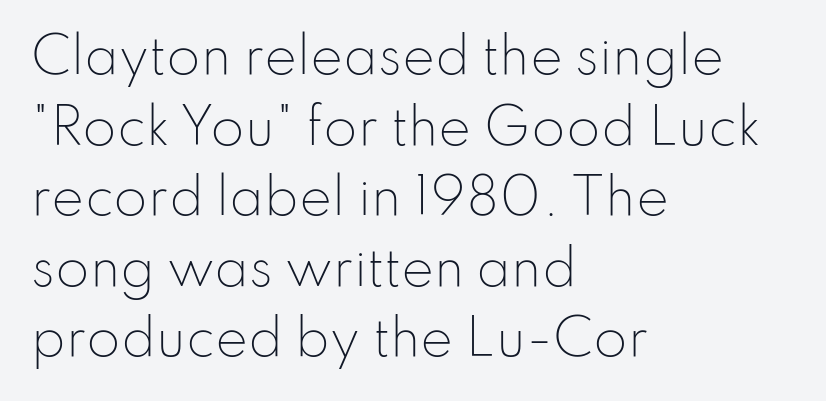
{"serif": "no", "italic": "no", "bold": "no", "weight": "light", "width": "normal", "stroke_contrast": "low", "x_height": "small", "monospaced": "no", "underline": "no", "align": "left", "line_spacing": "normal", "line_spacing_ratio": 1.44, "letter_spacing": "normal", "letter_spacing_em": 0.0, "glyph_px": 49}
